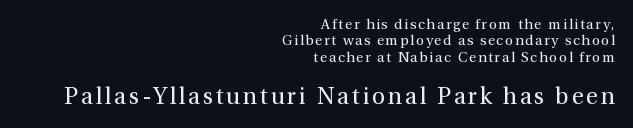
The image shows 23 px text type, upright; set right-aligned, line spacing 1.17x, not underlined; the second (bottom) block is 1.64x larger.
